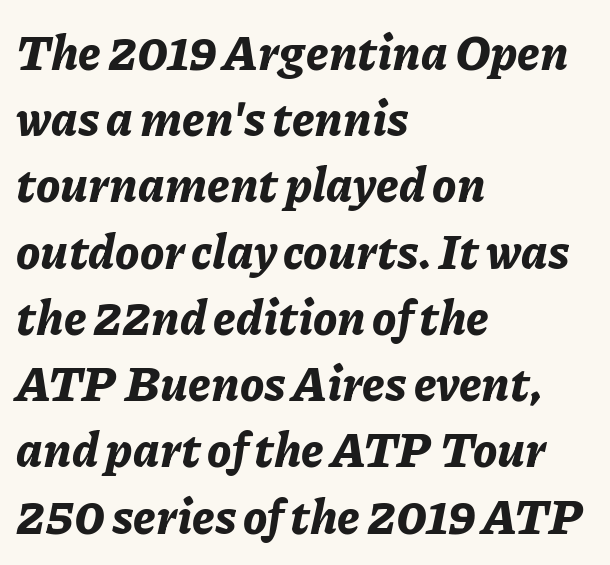
The image shows 48 px bold type, italic (leaning right); set left-aligned, normal line spacing (1.38x), normal letter spacing, not underlined; low stroke contrast and a medium x-height.
